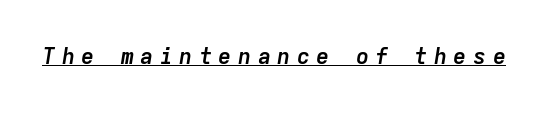
Q: Is the text bold? A: Yes.
Q: Is the text italic (slanted)? A: Yes, it leans right by about 9 degrees.
Q: Is the text underlined? A: Yes.
Q: Is the spacing between letters normal or unusually wide? A: Unusually wide.
